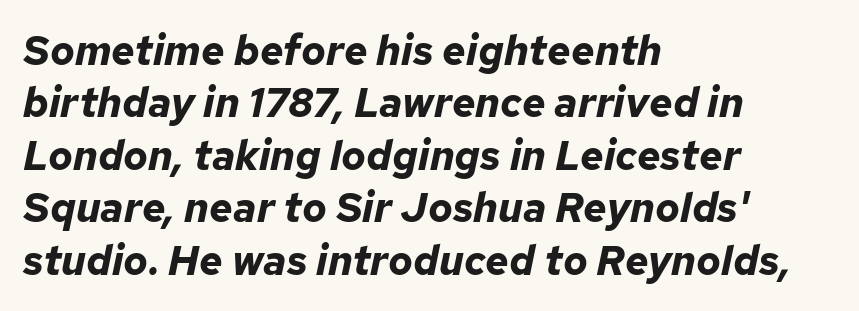
Here the designer chose a conventional face with non-uniform glyph widths. Line starts are locked; line ends wander. Whoever set this chose a conventional vertical rhythm. Nothing unusual about the tracking: characters are spaced as the font intends.
